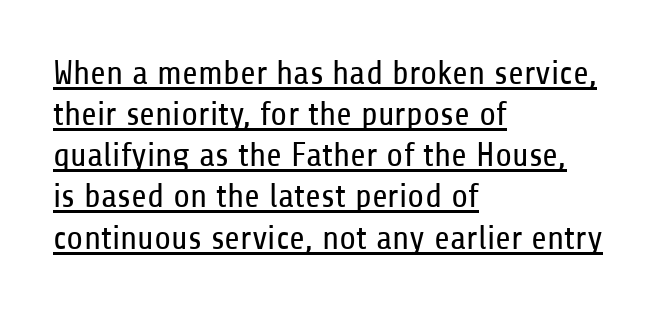
The image shows 34 px regular-weight, condensed sans-serif type, upright; set left-aligned, line spacing 1.21x, normal letter spacing, underlined; low stroke contrast and a medium x-height.
